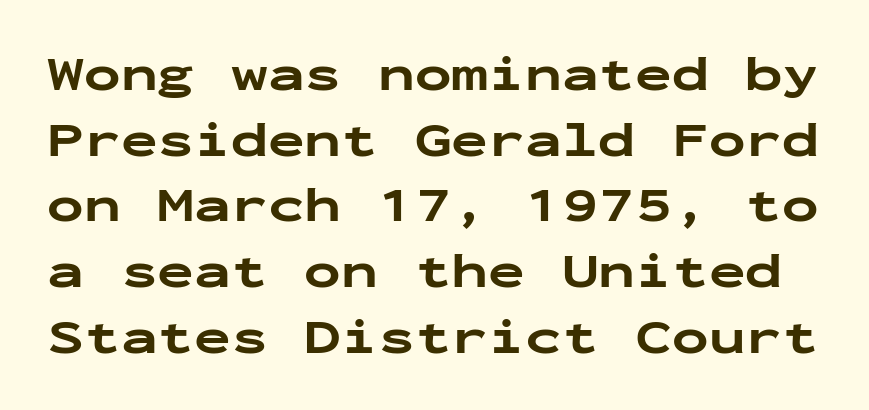
The image shows 49 px bold, wide sans-serif type, upright, monospaced; set normal line spacing (1.34x), normal letter spacing, not underlined; low stroke contrast and a medium x-height.
